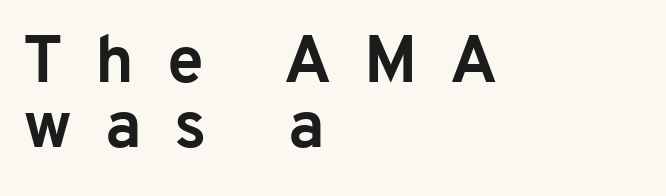
Underlining? Definitely not there. Every letter is thick-stroked: bold, no question. This rendering employs a face without finishing strokes, i.e., a sans-serif. The designer dialed line spacing down below the default. Varying glyph widths throughout — classic text-font behaviour.
